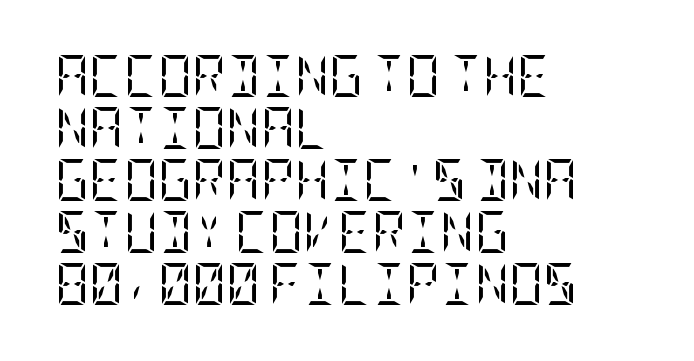
Nothing unusual about the tracking: characters are spaced as the font intends. Stroke mass is kept to a normal reading level or below. The strip under each line holds only bare page. The characters display serif detailing at their extremities. Alignment: flush left.
